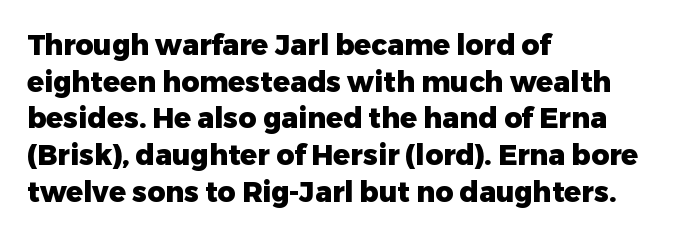
Think of a printed novel: that variable character pitch is what you see here. The lettering holds an erect, upright posture throughout. The passage shown has conventional tracking throughout. Every row of glyphs begins at an identical x-position on the left. The string is rendered with underlining switched off. Compared with an ordinary text face, these strokes are far heavier — a full bold.
